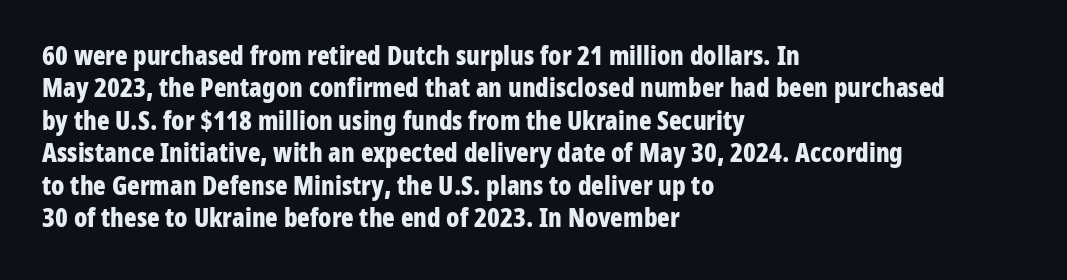
Interline gaps are of average width in this sample. Words float on clear page, feet unadorned. Weight check: bold — yes, fully. These lines were composed using upright roman letters.
